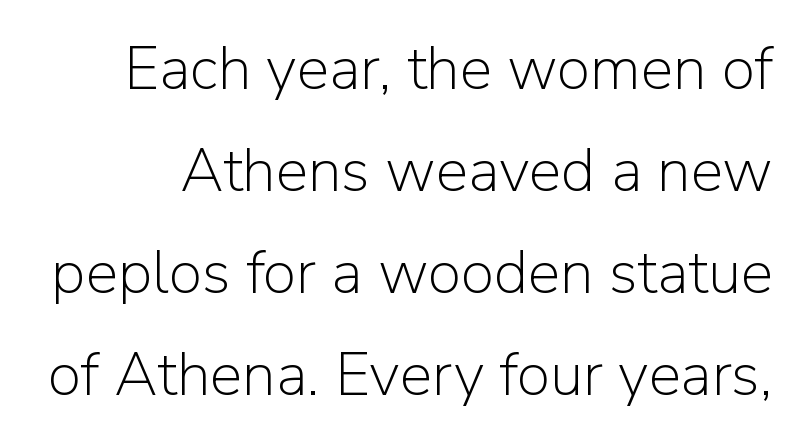
{"serif": "no", "italic": "no", "bold": "no", "weight": "light", "width": "normal", "stroke_contrast": "low", "x_height": "medium", "monospaced": "no", "underline": "no", "line_spacing": "normal", "line_spacing_ratio": 1.67, "letter_spacing": "normal", "letter_spacing_em": 0.0, "glyph_px": 61}
